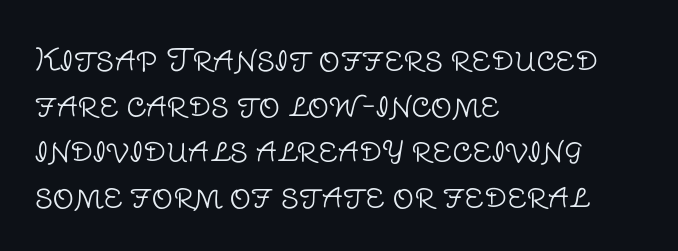
The image shows 30 px light sans-serif type; set left-aligned, normal line spacing (1.52x), normal letter spacing, not underlined; low stroke contrast and a large x-height.
